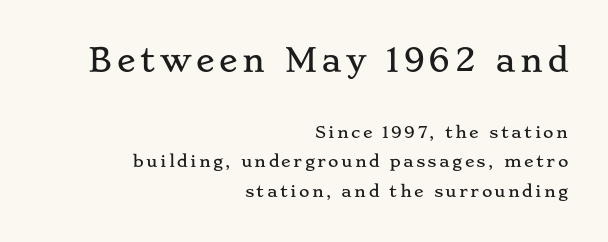
{"serif": "yes", "italic": "no", "width": "wide", "stroke_contrast": "low", "x_height": "small", "monospaced": "no", "underline": "no", "align": "right", "line_spacing_ratio": 1.84, "larger_block": "first", "size_ratio": 1.94, "glyph_px": 31}
